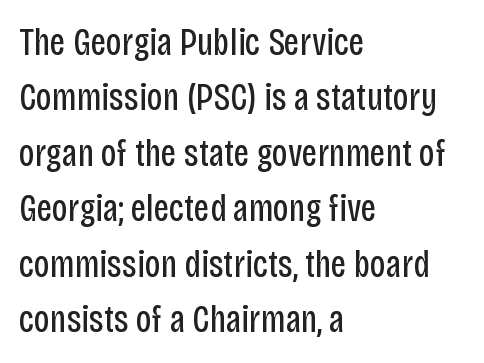
Q: Is the text bold? A: No.
Q: Is the text italic (slanted)? A: No, it is upright.
Q: Is the typeface a serif or a sans-serif typeface? A: Sans-serif.
Q: Is the text underlined? A: No.
Q: How is the paragraph aligned? A: Left-aligned.
Q: Is the spacing between letters normal or unusually wide? A: Normal.
Q: Is the spacing between lines tight, normal or loose? A: Normal.
Q: Width (condensed, normal, or wide)? A: Condensed.
Q: Stroke contrast? A: Low.
Q: x-height? A: Large.
Q: Monospaced? A: No.
